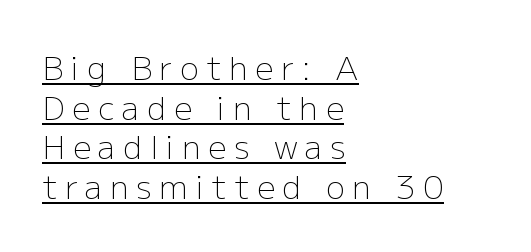
Q: Is the text bold? A: No.
Q: Is the text italic (slanted)? A: No, it is upright.
Q: Is the typeface a serif or a sans-serif typeface? A: Sans-serif.
Q: Is the text underlined? A: Yes.
Q: How is the paragraph aligned? A: Left-aligned.
Q: Is the spacing between letters normal or unusually wide? A: Unusually wide.
Q: Width (condensed, normal, or wide)? A: Normal.
Q: Stroke contrast? A: Low.
Q: x-height? A: Medium.
Q: Monospaced? A: No.
